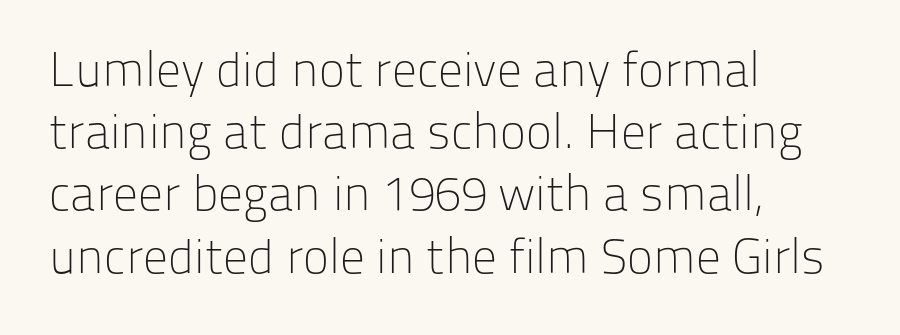
{"serif": "no", "italic": "no", "bold": "no", "weight": "light", "width": "normal", "stroke_contrast": "low", "x_height": "medium", "monospaced": "no", "underline": "no", "align": "left", "line_spacing": "normal", "line_spacing_ratio": 1.27, "letter_spacing": "normal", "letter_spacing_em": 0.0, "glyph_px": 49}
